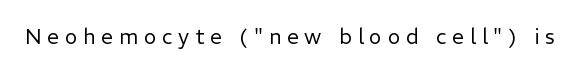
Q: Is the text bold? A: No.
Q: Is the text italic (slanted)? A: No, it is upright.
Q: Is the text underlined? A: No.
Q: Is the spacing between letters normal or unusually wide? A: Unusually wide.
